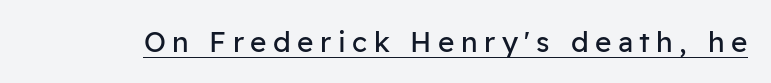
{"serif": "no", "italic": "no", "bold": "no", "weight": "regular", "width": "normal", "stroke_contrast": "low", "x_height": "medium", "monospaced": "no", "underline": "yes", "letter_spacing": "wide", "letter_spacing_em": 0.23, "glyph_px": 28}
